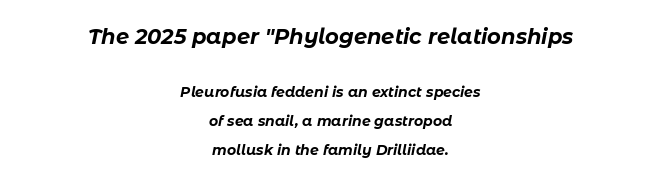
Caption: multi-line text, centered on the measure. What's the leading like? Stretched, with rows far apart. There is no visible air inserted between adjacent glyphs. Caption: upper text group enlarged, lower text group reduced. This is heavy type, rendered in bold. Looking at the ascenders, they clearly lean.
